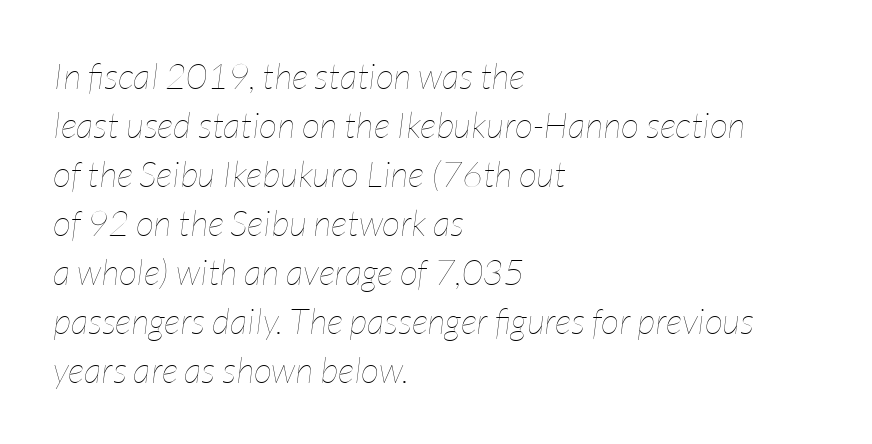
Interline gaps are of average width in this sample. Is the type heavy? It reads as light-to-regular instead. These lines are rendered in a variable-pitch font. Characters are canted at an angle relative to the baseline's perpendicular. In terms of letterspacing, this is plain default setting. Which margin do the lines hug? The left one — the right edge is uneven.
